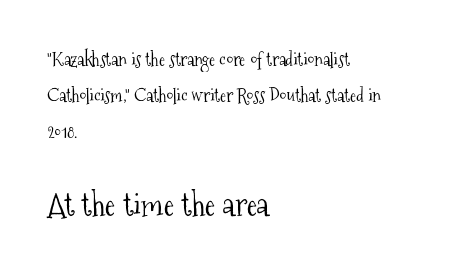
The image shows 32 px light, condensed serif type, upright; set left-aligned, loose line spacing (2.02x), normal letter spacing, not underlined; the second (bottom) block is 1.78x larger; medium stroke contrast and a medium x-height.
